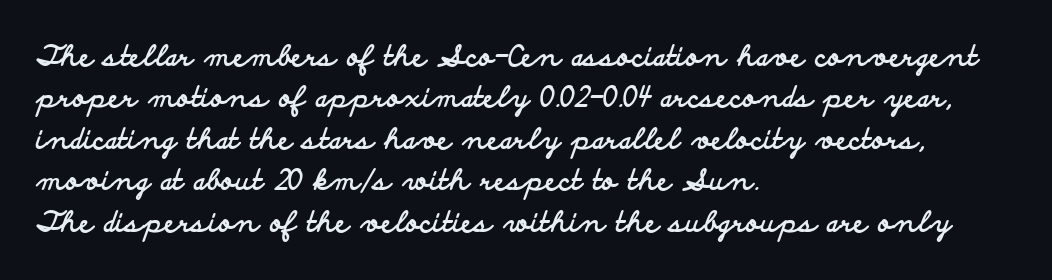
Plain, unruled lines of type. How would I describe the line gaps? Plain and ordinary. Left-aligned paragraph, ragged on the right. The letters advance in unequal steps, a hallmark of proportional type. Is the letter spacing exaggerated? No — it looks like the ordinary default.
